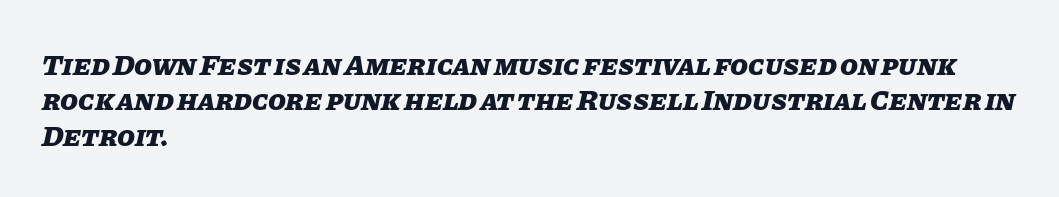
The image shows 29 px heavy type, italic (leaning right); set left-aligned, line spacing 1.22x, normal letter spacing, not underlined; low stroke contrast and a large x-height.
